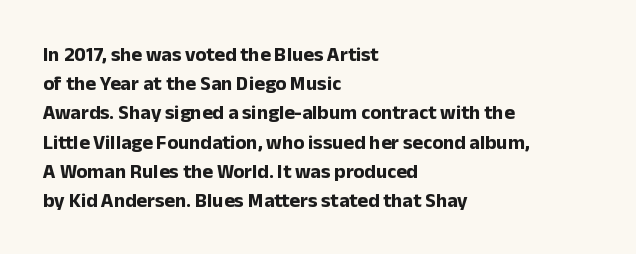
Q: Is the text bold? A: Yes.
Q: Is the text italic (slanted)? A: No, it is upright.
Q: Is the text underlined? A: No.
Q: How is the paragraph aligned? A: Left-aligned.
Q: Is the spacing between letters normal or unusually wide? A: Normal.
Q: Is the spacing between lines tight, normal or loose? A: Normal.
